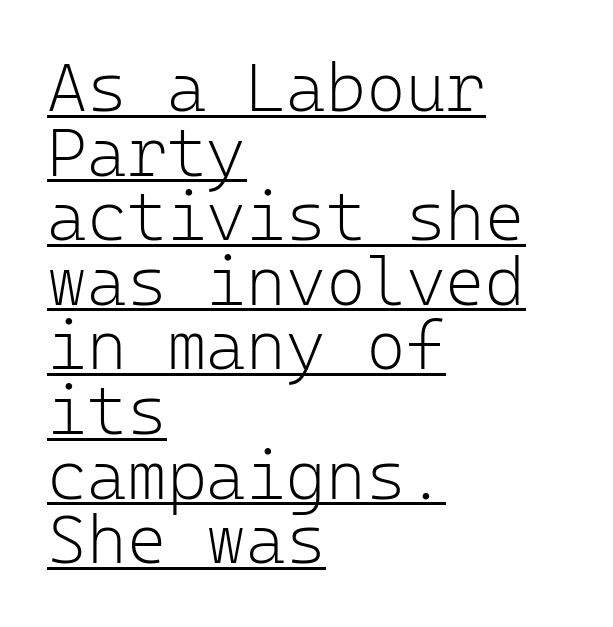
{"serif": "no", "italic": "no", "bold": "no", "weight": "light", "width": "normal", "stroke_contrast": "low", "x_height": "medium", "monospaced": "yes", "underline": "yes", "align": "left", "line_spacing": "tight", "line_spacing_ratio": 0.95, "letter_spacing": "normal", "letter_spacing_em": 0.0, "glyph_px": 68}
